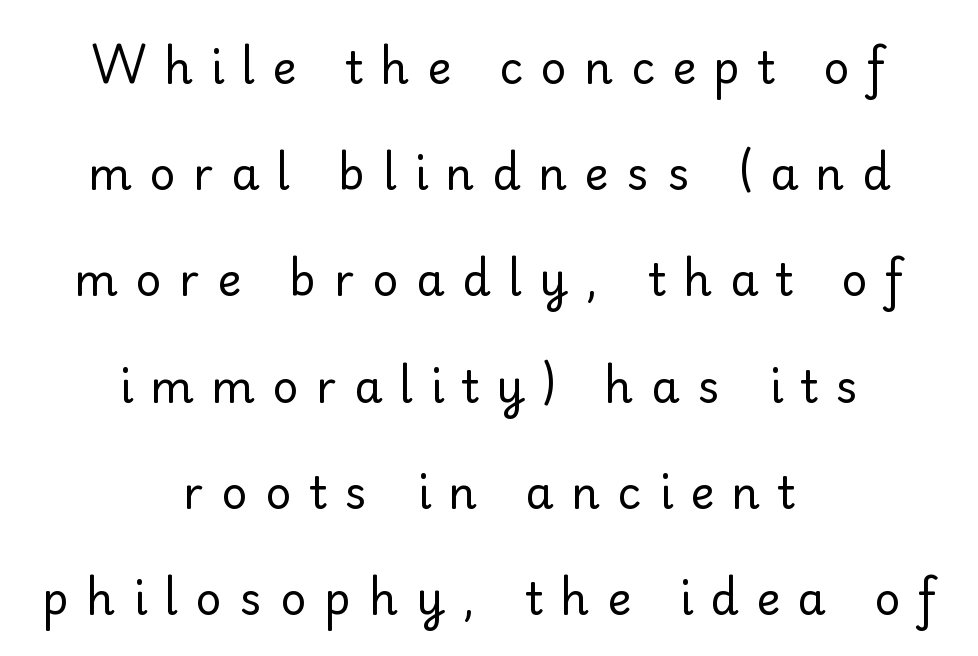
{"serif": "no", "italic": "no", "bold": "no", "weight": "regular", "width": "normal", "stroke_contrast": "low", "x_height": "small", "monospaced": "no", "underline": "no", "align": "center", "line_spacing": "loose", "line_spacing_ratio": 2.36, "letter_spacing": "wide", "letter_spacing_em": 0.39, "glyph_px": 45}
